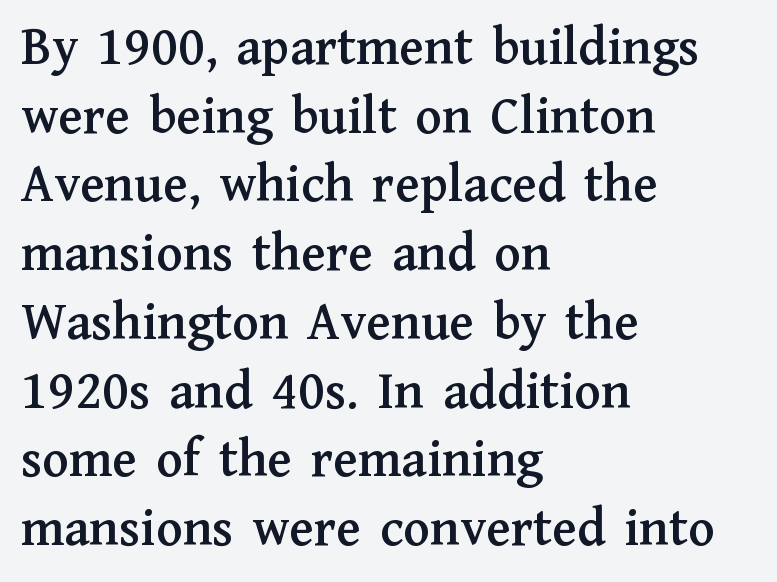
Horizontally, the lines are justified to the leading edge only. The designer left line spacing at the default. These lines keep a tight, regular rhythm from letter to letter. Each letter keeps its own natural width here, so spacing adapts to shape. The words here are not underlined. To sum up the face: it has serifs.
